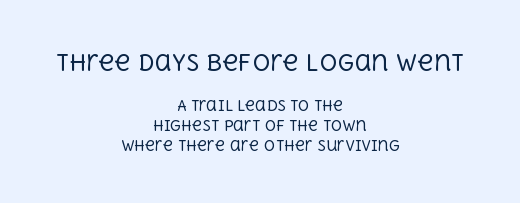
{"italic": "no", "bold": "no", "underline": "no", "align": "center", "line_spacing": "normal", "line_spacing_ratio": 1.4, "letter_spacing": "normal", "letter_spacing_em": 0.0, "larger_block": "first", "size_ratio": 1.57, "glyph_px": 22}
